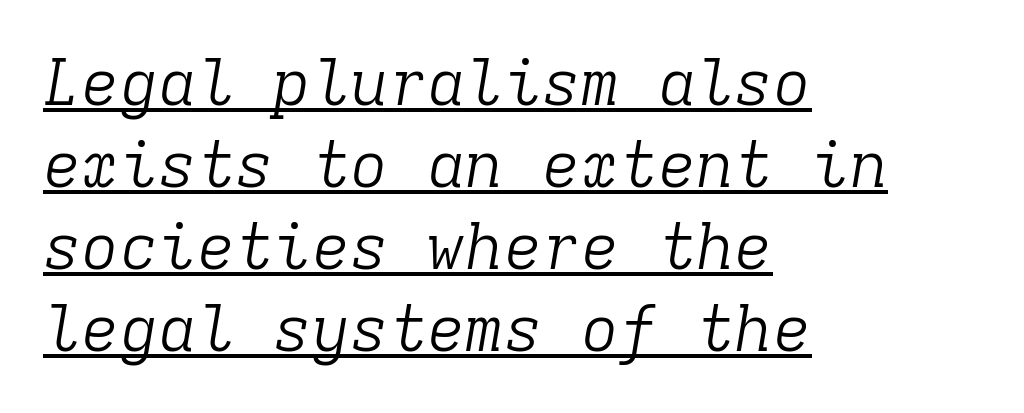
{"serif": "yes", "italic": "yes", "lean": "right", "slant_degrees": 9, "bold": "no", "weight": "light", "width": "normal", "stroke_contrast": "low", "x_height": "medium", "monospaced": "yes", "underline": "yes", "align": "left", "line_spacing": "normal", "line_spacing_ratio": 1.28, "letter_spacing": "normal", "letter_spacing_em": 0.0, "glyph_px": 64}
